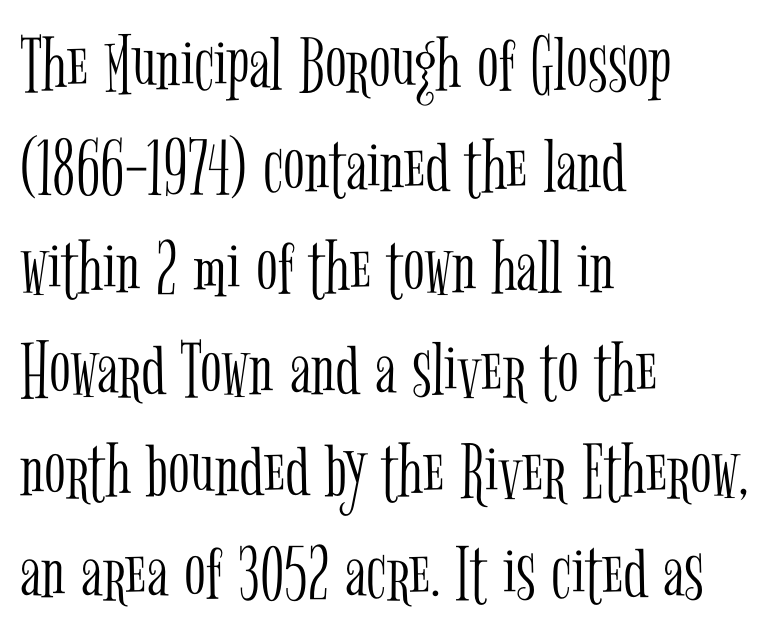
The image shows 80 px light, condensed serif type, upright; set left-aligned, normal line spacing (1.27x), normal letter spacing, not underlined; low stroke contrast and a medium x-height.
